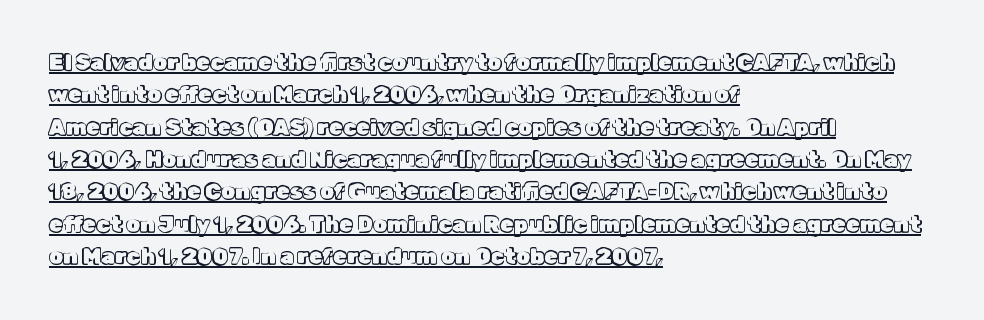
{"italic": "no", "underline": "yes", "align": "left", "line_spacing": "normal", "line_spacing_ratio": 1.47, "letter_spacing": "normal", "letter_spacing_em": 0.0, "glyph_px": 22}
